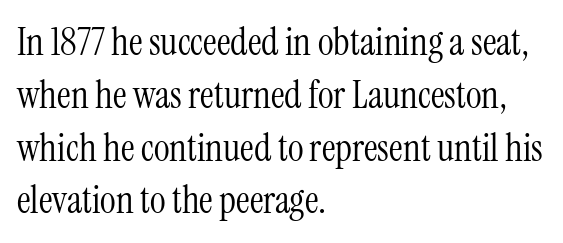
Q: Is the text bold? A: No.
Q: Is the text italic (slanted)? A: No, it is upright.
Q: Is the typeface a serif or a sans-serif typeface? A: Serif.
Q: Is the text underlined? A: No.
Q: How is the paragraph aligned? A: Left-aligned.
Q: Is the spacing between letters normal or unusually wide? A: Normal.
Q: Is the spacing between lines tight, normal or loose? A: Normal.
Q: Width (condensed, normal, or wide)? A: Condensed.
Q: Stroke contrast? A: Medium.
Q: x-height? A: Medium.
Q: Monospaced? A: No.
